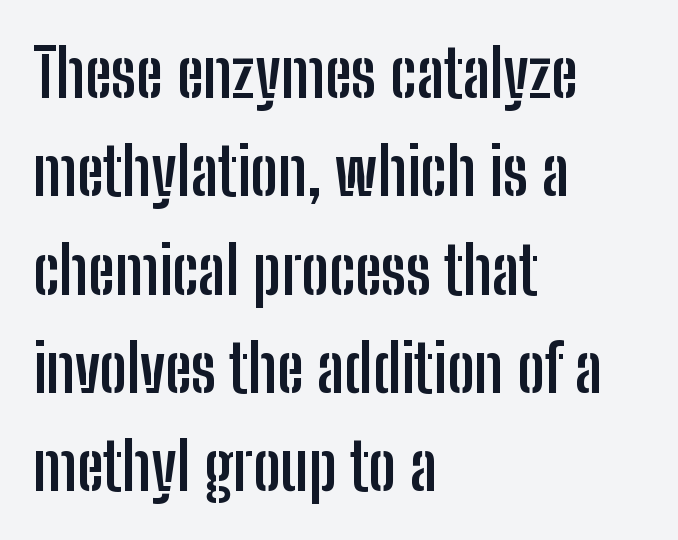
Compared with a centered layout, this one pins lines to the left instead. A full-strength bold gives these letters their thick strokes. Character widths vary here, with narrow letters taking less room than wide ones. No extra tracking has been applied to these lines. Classification — sans serif. The glyphs are unaccompanied by any horizontal stroke below them.
